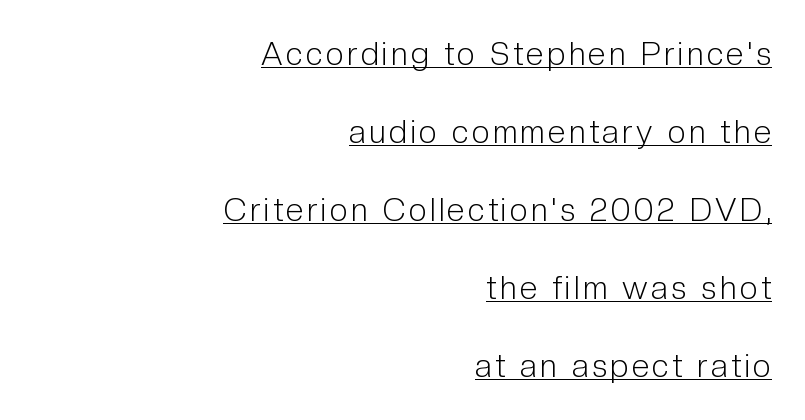
Q: Is the text bold? A: No.
Q: Is the text italic (slanted)? A: No, it is upright.
Q: Is the typeface a serif or a sans-serif typeface? A: Sans-serif.
Q: Is the text underlined? A: Yes.
Q: How is the paragraph aligned? A: Right-aligned.
Q: Is the spacing between lines tight, normal or loose? A: Loose.
Q: Width (condensed, normal, or wide)? A: Condensed.
Q: Stroke contrast? A: Low.
Q: x-height? A: Medium.
Q: Monospaced? A: No.
